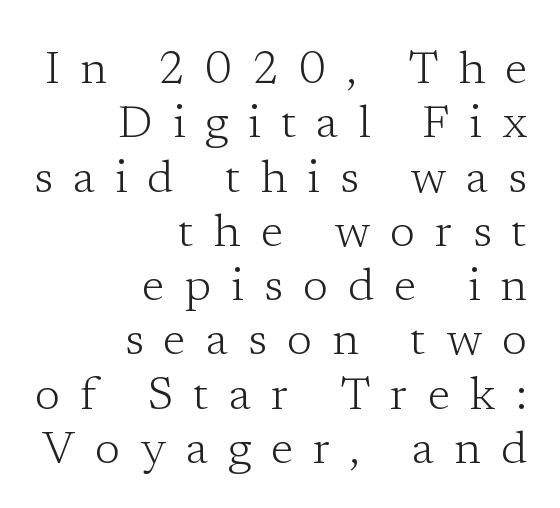
{"serif": "yes", "italic": "no", "bold": "no", "weight": "light", "width": "normal", "stroke_contrast": "low", "x_height": "medium", "monospaced": "no", "underline": "no", "align": "right", "line_spacing_ratio": 1.18, "letter_spacing": "wide", "letter_spacing_em": 0.44, "glyph_px": 46}
